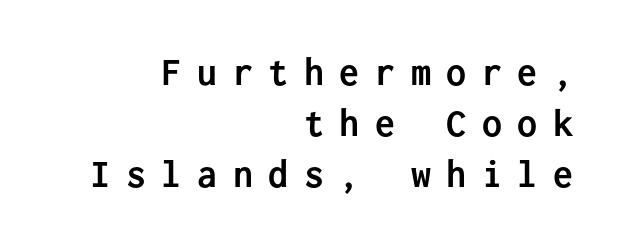
{"serif": "no", "italic": "no", "bold": "yes", "weight": "semibold", "width": "normal", "stroke_contrast": "low", "x_height": "medium", "monospaced": "yes", "underline": "no", "align": "right", "line_spacing": "normal", "line_spacing_ratio": 1.28, "letter_spacing": "wide", "letter_spacing_em": 0.39, "glyph_px": 40}
